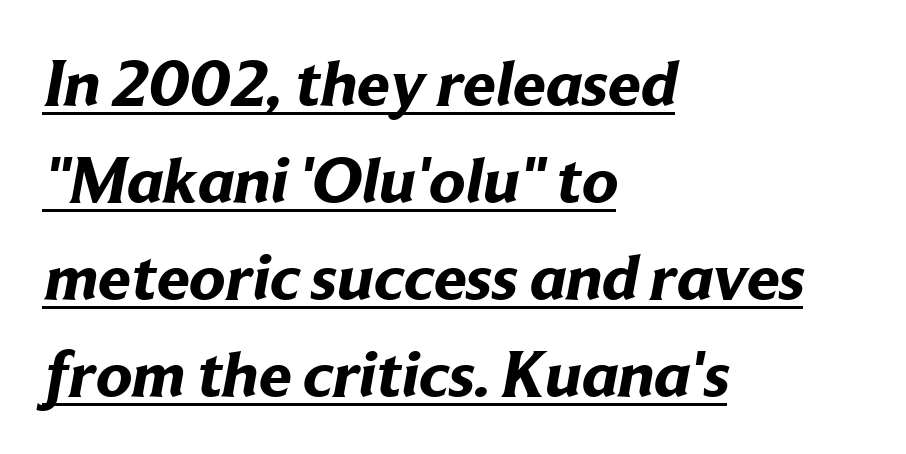
This sample has the flowing, uneven cadence of proportional lettering. Observe the absence of serifs on each vertical stroke in this sample. Where is the straight margin? On the left. Honestly, the letter spacing is just normal — you wouldn't notice it. Is there an underline? Yes — a line sits under the letters.
